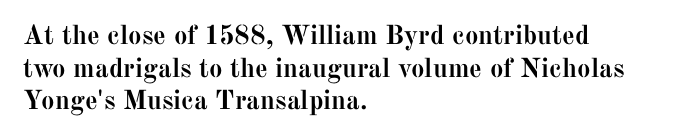
Q: Is the text bold? A: Yes.
Q: Is the text italic (slanted)? A: No, it is upright.
Q: Is the text underlined? A: No.
Q: How is the paragraph aligned? A: Left-aligned.
Q: Is the spacing between letters normal or unusually wide? A: Normal.
